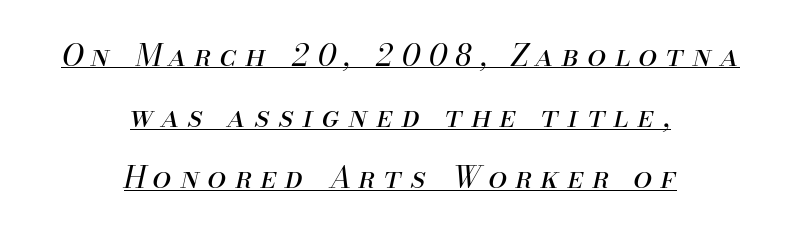
The image shows 30 px regular-weight type, italic (leaning right); set centered, loose line spacing (2.04x), unusually wide letter spacing (+0.29 em), underlined; medium stroke contrast and a small x-height.
